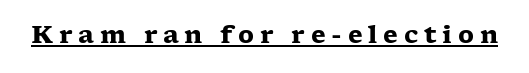
Q: Is the text bold? A: Yes.
Q: Is the text italic (slanted)? A: No, it is upright.
Q: Is the text underlined? A: Yes.
Q: Is the spacing between letters normal or unusually wide? A: Unusually wide.
